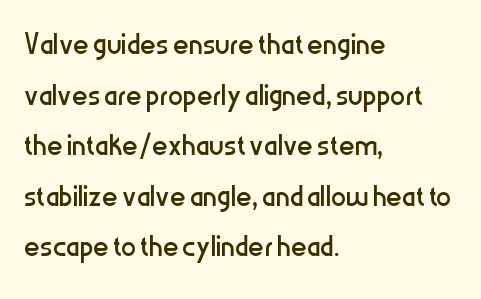
Q: Is the text bold? A: No.
Q: Is the text italic (slanted)? A: No, it is upright.
Q: Is the typeface a serif or a sans-serif typeface? A: Sans-serif.
Q: Is the text underlined? A: No.
Q: How is the paragraph aligned? A: Left-aligned.
Q: Is the spacing between letters normal or unusually wide? A: Normal.
Q: Is the spacing between lines tight, normal or loose? A: Normal.
Q: Width (condensed, normal, or wide)? A: Condensed.
Q: Stroke contrast? A: Low.
Q: x-height? A: Medium.
Q: Monospaced? A: No.
